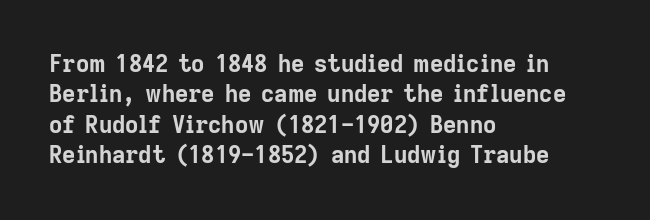
Q: Is the text bold? A: Yes.
Q: Is the text italic (slanted)? A: No, it is upright.
Q: Is the text underlined? A: No.
Q: How is the paragraph aligned? A: Left-aligned.
Q: Is the spacing between letters normal or unusually wide? A: Normal.
Q: Is the spacing between lines tight, normal or loose? A: Normal.
